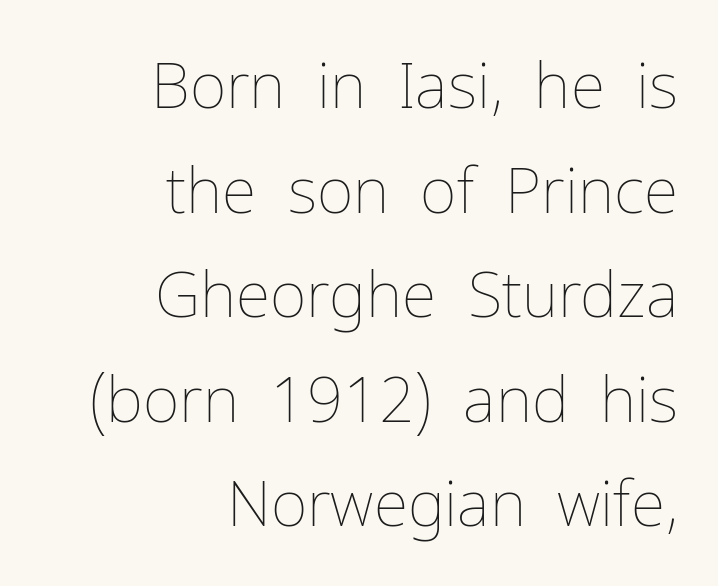
Line endings align vertically; line beginnings do not. The zone under the glyphs is completely vacant. Vertical spacing — default. Unlike italic type, these characters show no tilt at all.
